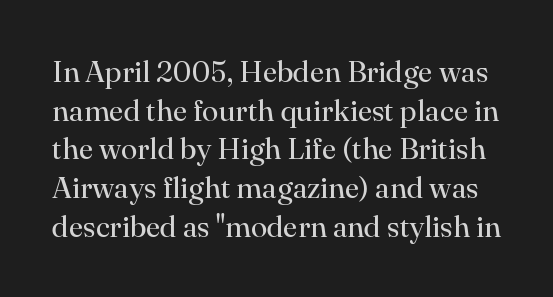
Ordinary non-slanted type is in use. The font sits on the lighter half of the weight spectrum, regular included. Students, note that the glyphs here touch the page at normal intervals. The space directly below the letters is spotless. Regular leading. Each letter keeps its own natural width here, so spacing adapts to shape.
